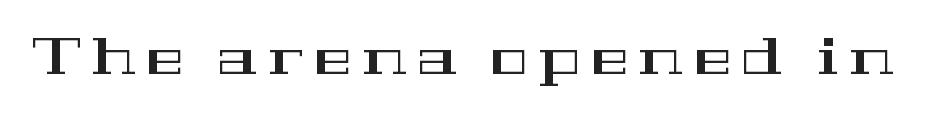
The image shows 50 px wide serif type, upright; set unusually wide letter spacing (+0.22 em), not underlined; high stroke contrast and a medium x-height.
